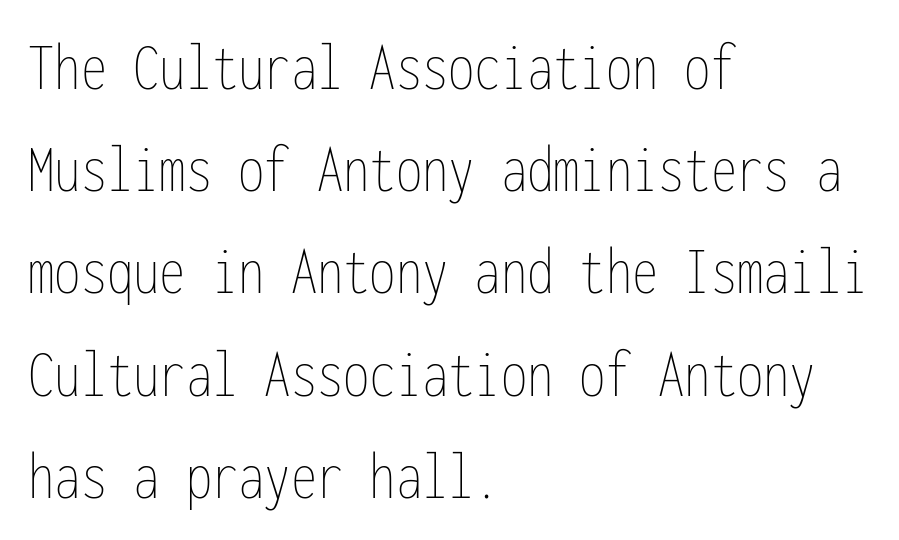
Q: Is the text bold? A: No.
Q: Is the text italic (slanted)? A: No, it is upright.
Q: Is the text underlined? A: No.
Q: How is the paragraph aligned? A: Left-aligned.
Q: Is the spacing between letters normal or unusually wide? A: Normal.
Q: Is the spacing between lines tight, normal or loose? A: Normal.
Q: Width (condensed, normal, or wide)? A: Condensed.
Q: Stroke contrast? A: Low.
Q: x-height? A: Medium.
Q: Monospaced? A: Yes.
